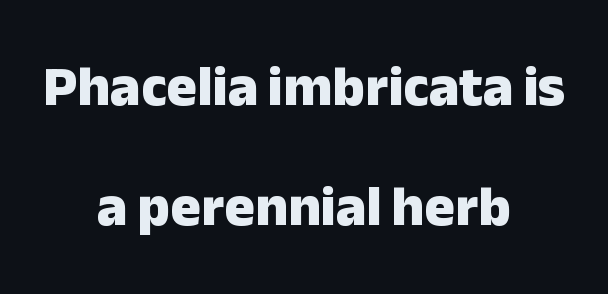
The image shows 57 px heavy sans-serif type, upright; set centered, loose line spacing (2.1x), normal letter spacing, not underlined; low stroke contrast and a medium x-height.
